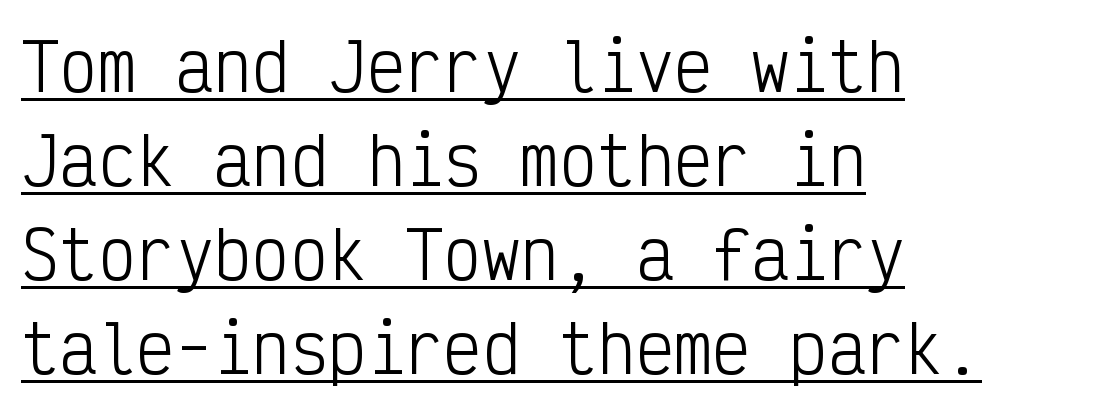
Spacing verdict: monospaced, one width for all characters. Baseline-to-baseline distance is the conventional proportion of letter height. These characters rest on top of a visible drawn line. Nope, no serifs anywhere on these letters. A light-to-regular cut is what we see here.
